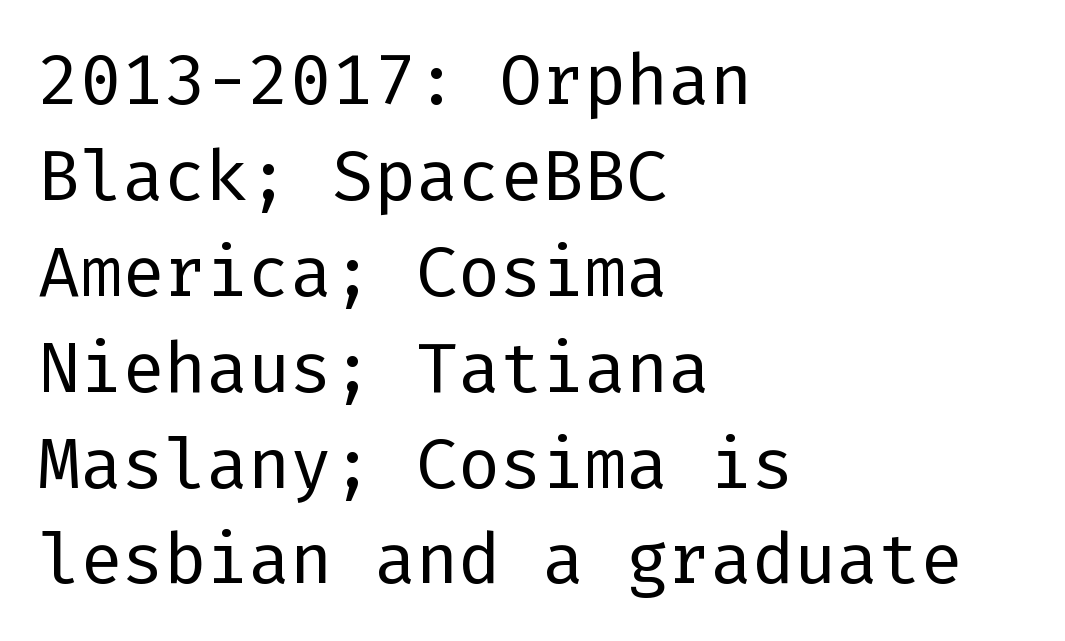
Q: Is the text bold? A: No.
Q: Is the text italic (slanted)? A: No, it is upright.
Q: Is the typeface a serif or a sans-serif typeface? A: Sans-serif.
Q: Is the text underlined? A: No.
Q: How is the paragraph aligned? A: Left-aligned.
Q: Is the spacing between letters normal or unusually wide? A: Normal.
Q: Is the spacing between lines tight, normal or loose? A: Normal.
Q: Width (condensed, normal, or wide)? A: Normal.
Q: Stroke contrast? A: Low.
Q: x-height? A: Medium.
